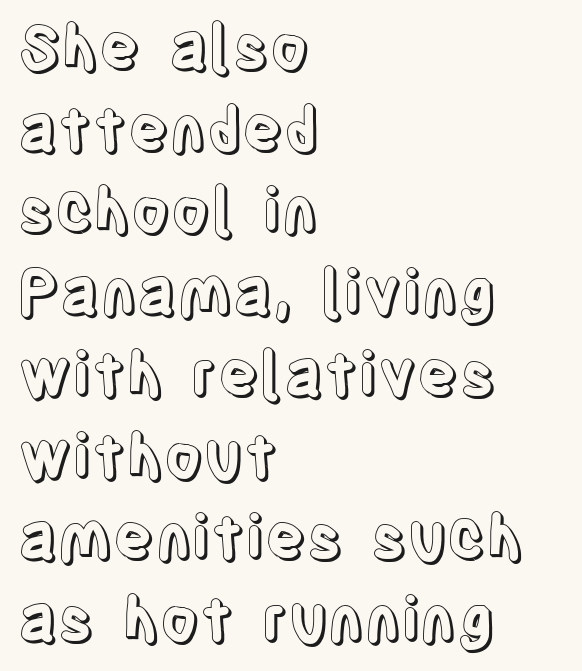
The image shows 61 px condensed type, upright; set left-aligned, normal line spacing (1.34x), normal letter spacing, not underlined; a large x-height.
